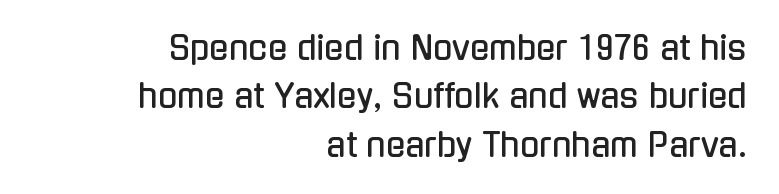
{"serif": "no", "italic": "no", "width": "condensed", "stroke_contrast": "low", "x_height": "medium", "monospaced": "no", "underline": "no", "align": "right", "line_spacing": "normal", "line_spacing_ratio": 1.51, "letter_spacing": "normal", "letter_spacing_em": 0.0, "glyph_px": 32}
